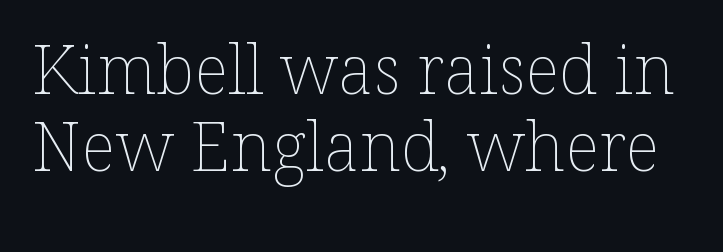
Type without underlining. The lines are packed closely together with very little leading. Inter-character spacing is left at the font's built-in metrics. It's the straight-up-and-down kind of type.
